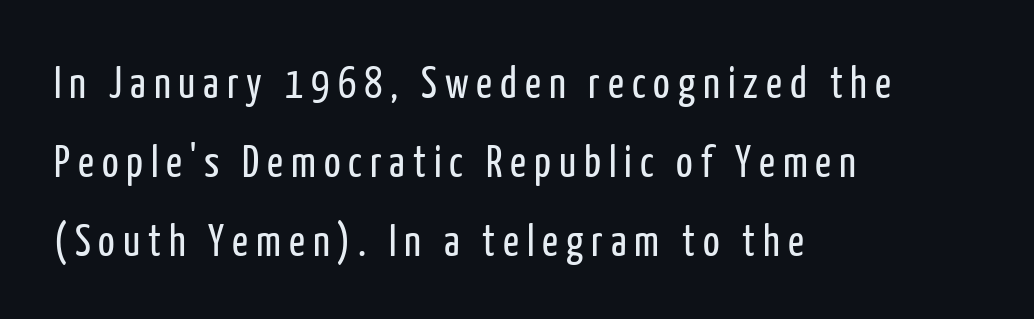
The lines are quadded left. Proportional: the letters do not fall into vertical columns. A typesetter would mark this as roman, not italic. Lines of text with bare space underneath.
